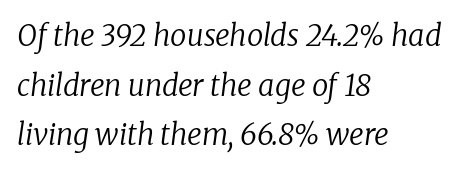
The image shows 29 px regular-weight serif type, italic (leaning right); set left-aligned, line spacing 1.71x, normal letter spacing, not underlined; low stroke contrast and a medium x-height.
